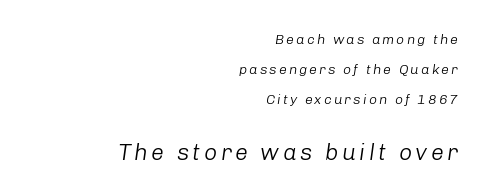
Is the block centered? No — it sits flush against the right margin. Between these two stacked blocks, the lower one wins on size. The lines are spread far apart with generous leading. Each row of text sits above clean, open space.
